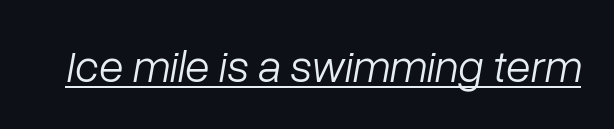
Honestly, the underline is the first thing you notice here. Each word holds together tightly as a unit, with standard inter-letter gaps. The rendering uses natural spacing where letterforms have individual widths. No letter is thick-stroked: the sample isn't bold. You can tell it's italic because the verticals aren't actually vertical.
